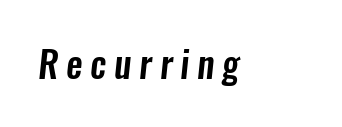
{"serif": "no", "width": "condensed", "stroke_contrast": "low", "x_height": "medium", "monospaced": "no", "underline": "no", "letter_spacing": "wide", "letter_spacing_em": 0.21, "glyph_px": 37}
